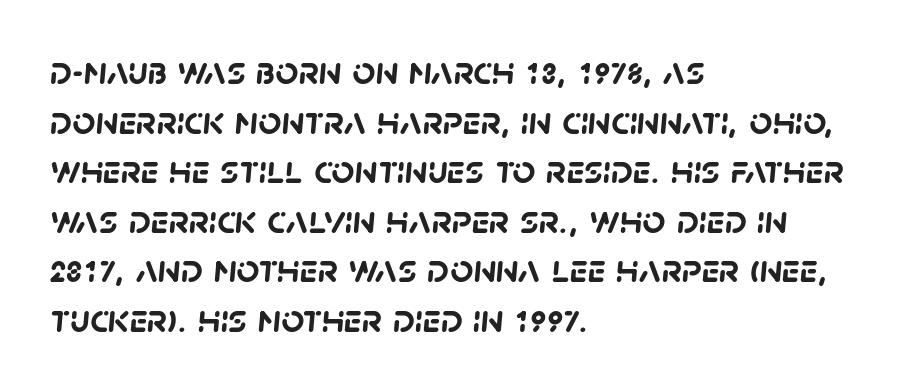
Q: Is the text bold? A: Yes.
Q: Is the typeface a serif or a sans-serif typeface? A: Sans-serif.
Q: Is the text underlined? A: No.
Q: How is the paragraph aligned? A: Left-aligned.
Q: Is the spacing between letters normal or unusually wide? A: Normal.
Q: Width (condensed, normal, or wide)? A: Normal.
Q: Stroke contrast? A: Low.
Q: x-height? A: Large.
Q: Monospaced? A: No.
